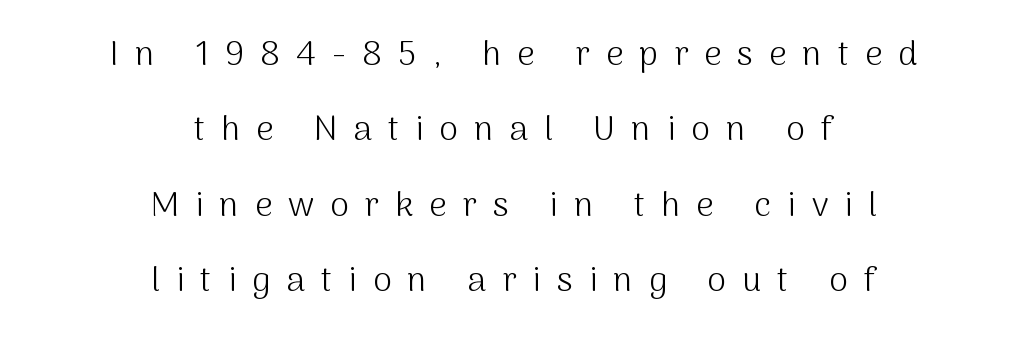
The image shows 34 px light sans-serif type, upright; set centered, loose line spacing (2.22x), unusually wide letter spacing (+0.47 em), not underlined; medium stroke contrast and a medium x-height.
